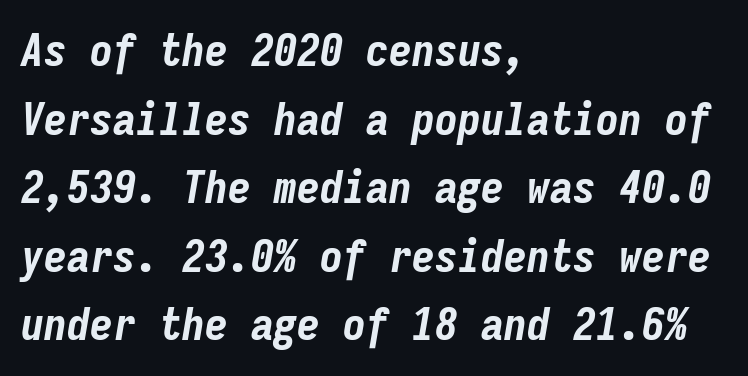
The image shows 46 px bold, condensed type, italic (leaning right), monospaced; set left-aligned, normal line spacing (1.49x), normal letter spacing, not underlined; low stroke contrast and a medium x-height.
